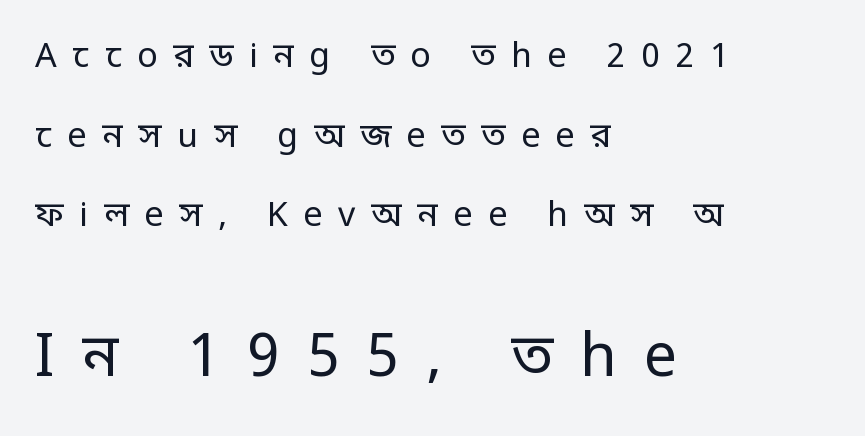
Weight class: somewhere from thin through regular. This sample has the flowing, uneven cadence of proportional lettering. In terms of posture, this sample is upright. Compared with typical body copy, the letter spacing here is much looser. The block sitting lower on the canvas is the one with enlarged characters. Compared with typical paragraphs, the rows here are farther apart.
